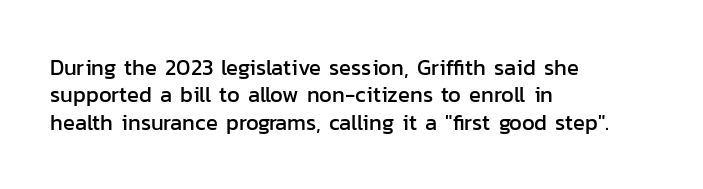
The lines are quadded left. Bare-footed words on every line. Notice how the stems are strictly vertical — no italics here. The gaps between neighbouring characters are ordinary and unremarkable.
